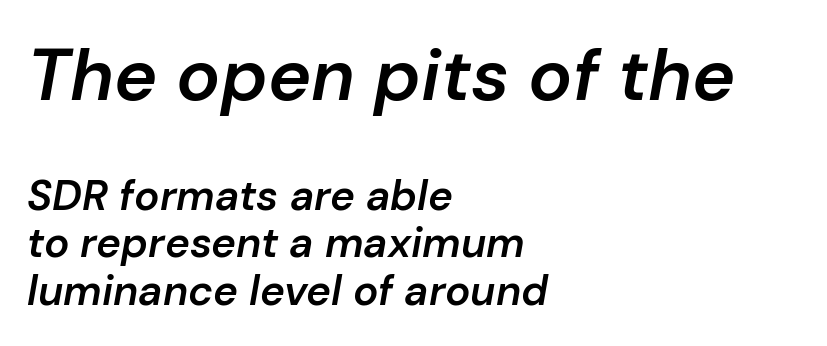
Varying glyph widths throughout — classic text-font behaviour. Left-aligned paragraph, ragged on the right. Does the lettering tilt? It does — this is italic. Quick note: interline space is minimal. Only glyphs here, with clear space below each row.
